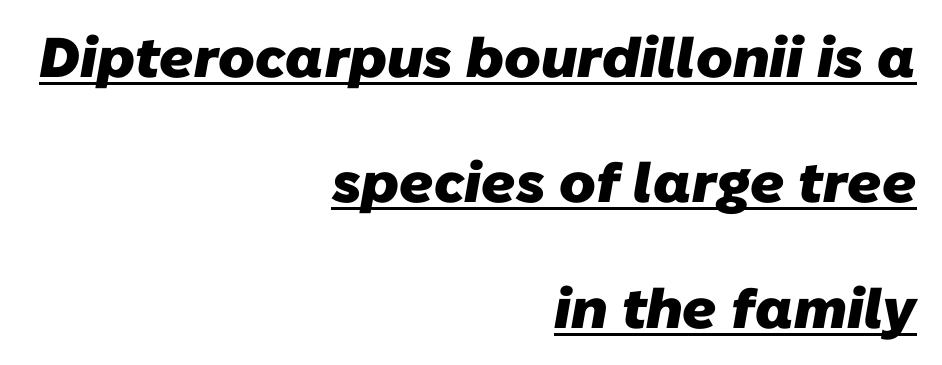
The image shows 56 px heavy sans-serif type; set right-aligned, loose line spacing (2.24x), normal letter spacing, underlined; low stroke contrast and a medium x-height.
